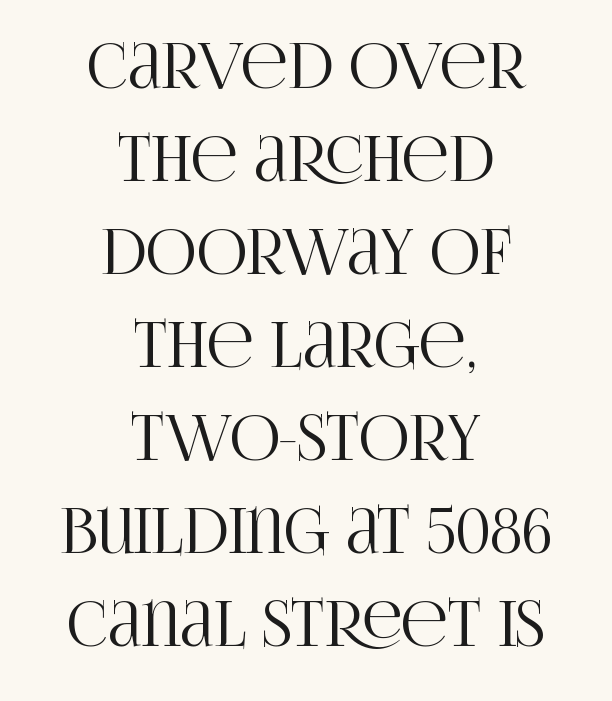
The image shows 62 px condensed serif type, upright; set centered, normal line spacing (1.5x), normal letter spacing, not underlined; high stroke contrast and a large x-height.
